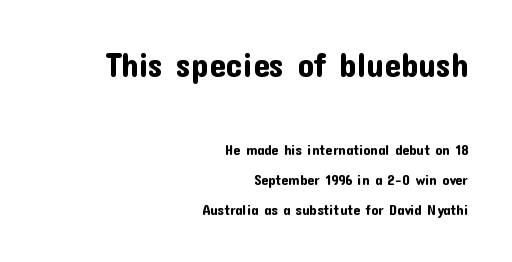
The image shows 33 px sans-serif type, upright; set right-aligned, loose line spacing (2.14x), normal letter spacing, not underlined; the first (top) block is 2.36x larger; low stroke contrast and a medium x-height.
